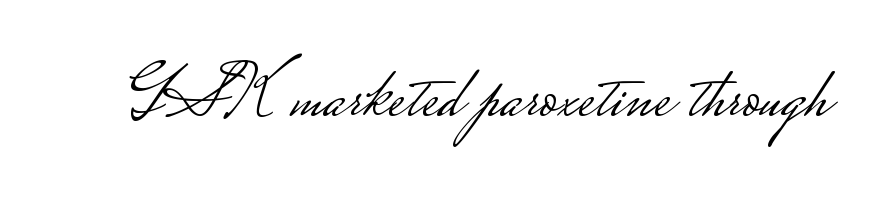
What stands out about the letter spacing? Nothing — it is the standard amount. The letterforms sit at book weight or below. Nothing sits at the stroke ends, so this counts as sans-serif.
